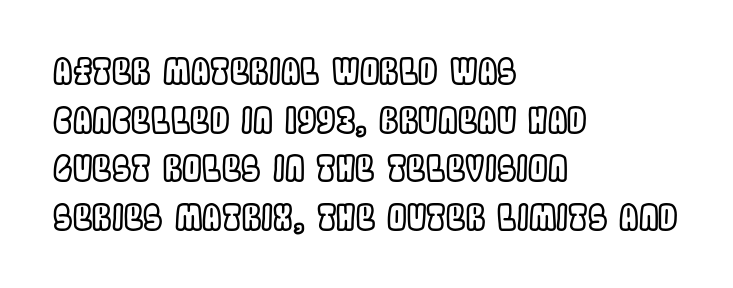
Q: Is the text italic (slanted)? A: No, it is upright.
Q: Is the text underlined? A: No.
Q: How is the paragraph aligned? A: Left-aligned.
Q: Is the spacing between letters normal or unusually wide? A: Normal.
Q: Is the spacing between lines tight, normal or loose? A: Normal.
Q: Width (condensed, normal, or wide)? A: Condensed.
Q: x-height? A: Large.
Q: Monospaced? A: No.
